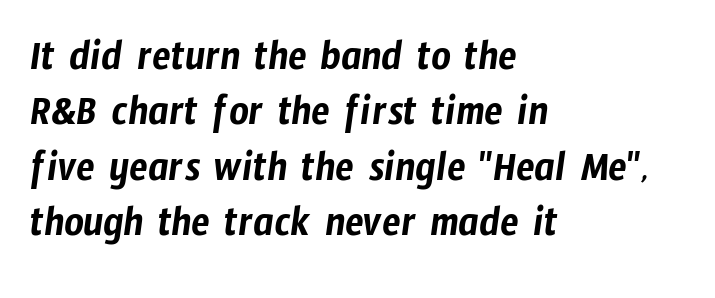
The type family on display is of the sans-serif kind. The rendering uses natural spacing where letterforms have individual widths. Summary of vertical rhythm: regular, with standard interline spacing. Each word holds together tightly as a unit, with standard inter-letter gaps.
